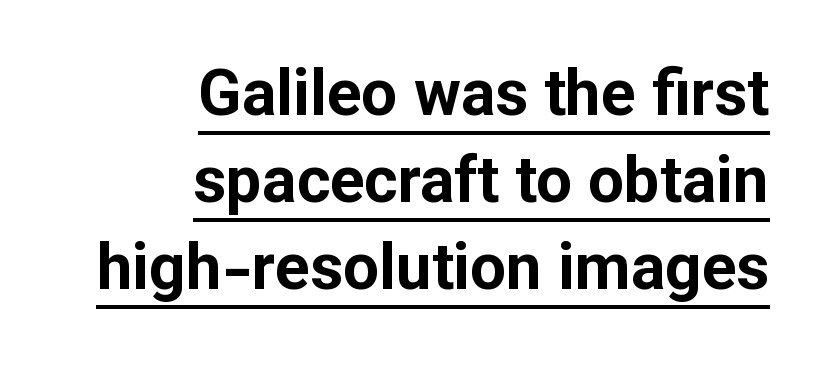
{"serif": "no", "italic": "no", "bold": "yes", "weight": "bold", "width": "normal", "stroke_contrast": "low", "x_height": "medium", "monospaced": "no", "underline": "yes", "align": "right", "line_spacing": "normal", "line_spacing_ratio": 1.36, "letter_spacing": "normal", "letter_spacing_em": 0.0, "glyph_px": 64}
